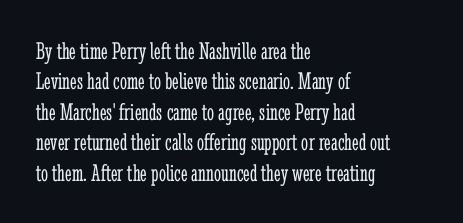
Nope, not italic — everything's standing straight. Only glyphs here, with clear space below each row. Leftover space on each line is placed entirely after the last word. The gaps between neighbouring characters are ordinary and unremarkable. A light-to-regular cut is what we see here.
